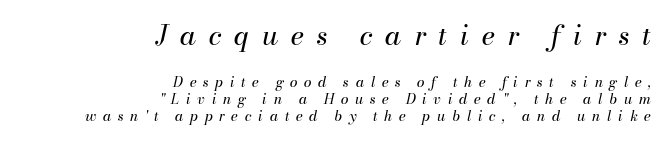
{"italic": "yes", "lean": "right", "slant_degrees": 13, "bold": "no", "underline": "no", "align": "right", "line_spacing_ratio": 1.22, "letter_spacing": "wide", "letter_spacing_em": 0.47, "larger_block": "first", "size_ratio": 1.93, "glyph_px": 27}
